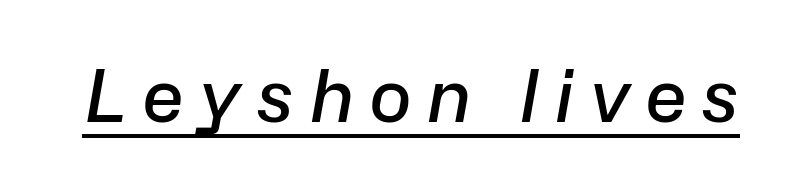
The image shows 72 px semibold type, italic (leaning right); set unusually wide letter spacing (+0.2 em), underlined; low stroke contrast and a medium x-height.
